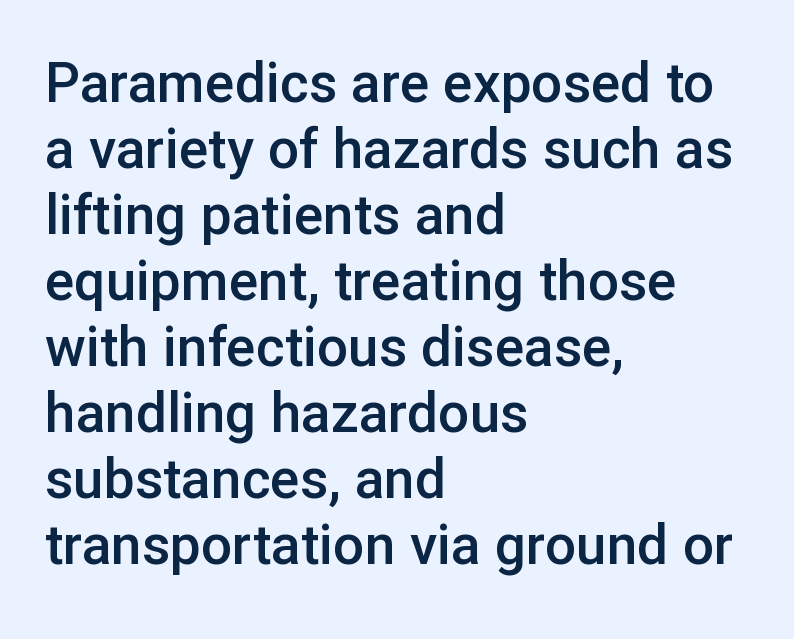
{"serif": "no", "italic": "no", "bold": "semi", "weight": "semibold", "width": "normal", "stroke_contrast": "low", "x_height": "medium", "monospaced": "no", "underline": "no", "align": "left", "line_spacing_ratio": 1.2, "letter_spacing": "normal", "letter_spacing_em": 0.0, "glyph_px": 55}
